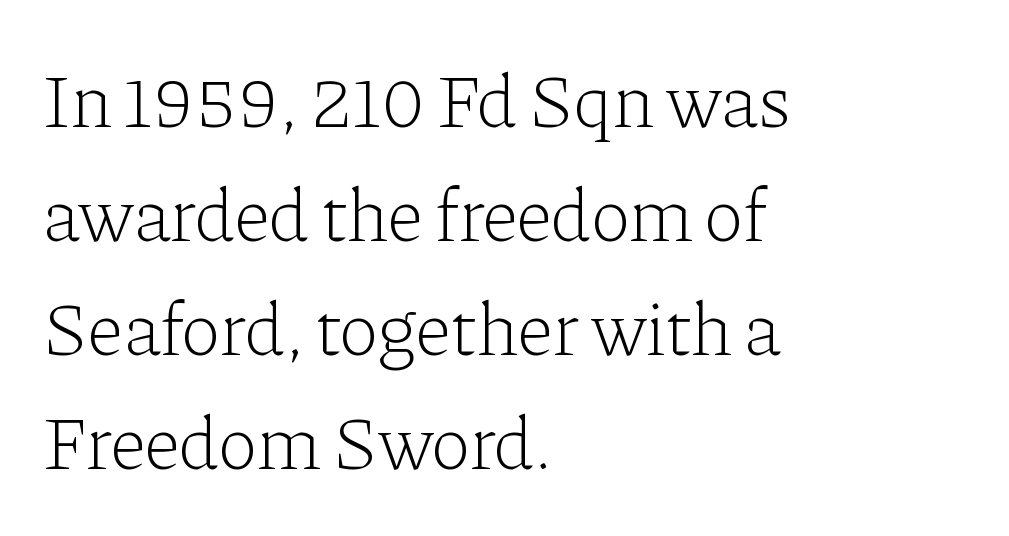
{"serif": "yes", "italic": "no", "bold": "no", "weight": "light", "width": "normal", "stroke_contrast": "low", "x_height": "medium", "monospaced": "no", "underline": "no", "align": "left", "line_spacing": "normal", "line_spacing_ratio": 1.52, "letter_spacing": "normal", "letter_spacing_em": 0.0, "glyph_px": 75}
